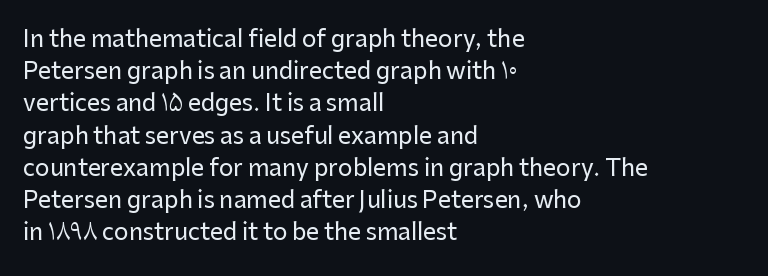
The image shows 23 px text type, upright; set left-aligned, normal line spacing (1.4x), normal letter spacing, not underlined.
